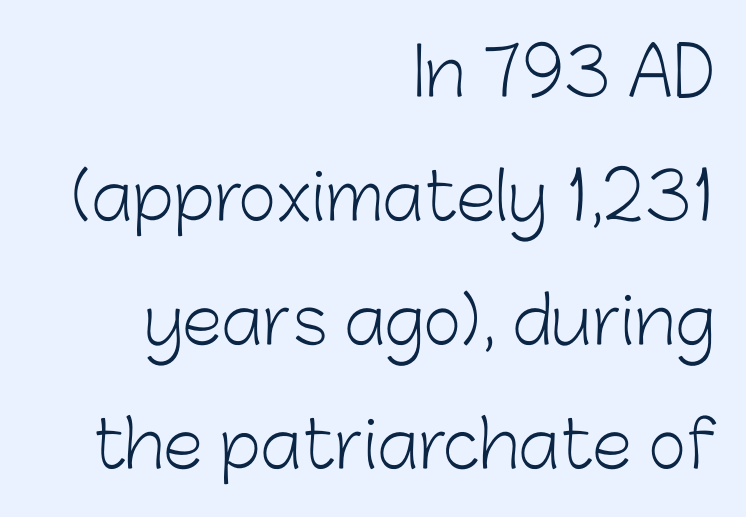
Lines of text with bare space underneath. These lines are rendered in a variable-pitch font. Compared with typical paragraphs, the rows here are farther apart. Vertical stems look standard width or narrower in stroke. Tracking value appears to be zero — textbook default spacing.
